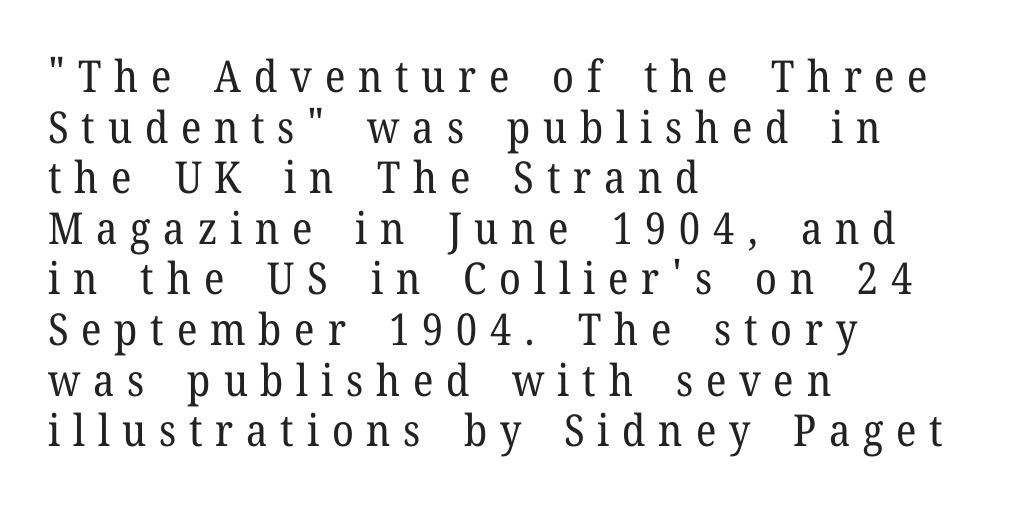
The image shows 44 px regular-weight serif type, upright; set left-aligned, tight line spacing (1.15x), unusually wide letter spacing (+0.29 em), not underlined; low stroke contrast and a medium x-height.
